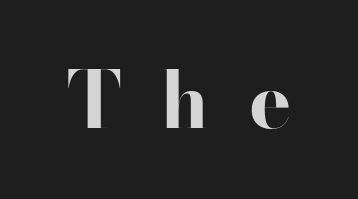
Type without underlining. Heavy-handed strokes throughout: this text is bold. Examine the stroke ends and you'll find no serifs. Every character sits straight up, as roman type does. Between one letter and the next there's a generous, obvious gap. A typesetter would call this proportional, since set widths differ per character.
